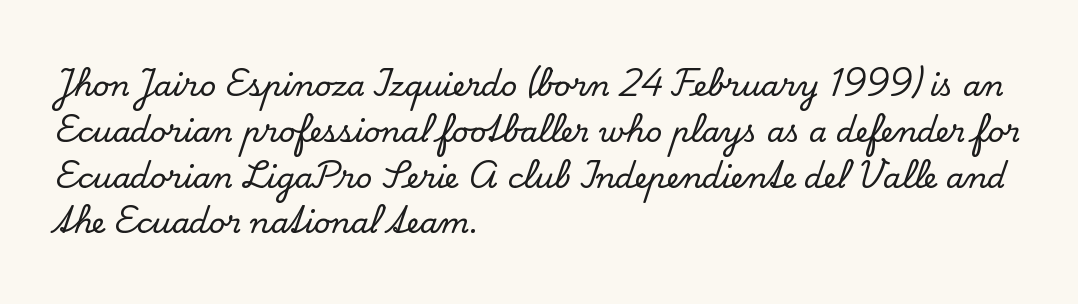
The image shows 29 px serif type; set left-aligned, normal line spacing (1.58x), normal letter spacing, not underlined; low stroke contrast and a small x-height.
